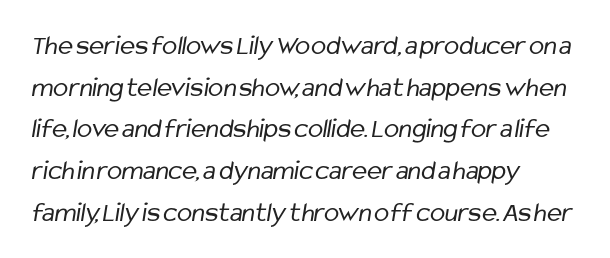
{"serif": "no", "bold": "no", "weight": "regular", "width": "condensed", "stroke_contrast": "low", "x_height": "medium", "monospaced": "no", "underline": "no", "align": "left", "line_spacing": "normal", "line_spacing_ratio": 1.49, "letter_spacing": "normal", "letter_spacing_em": 0.0, "glyph_px": 28}
